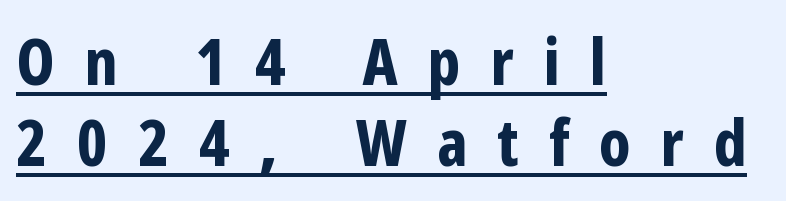
The image shows 64 px bold, condensed sans-serif type, upright; set left-aligned, normal line spacing (1.26x), unusually wide letter spacing (+0.47 em), underlined; low stroke contrast and a medium x-height.
